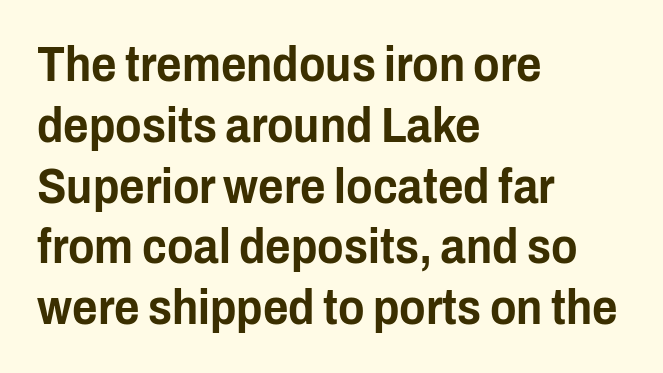
Q: Is the text italic (slanted)? A: No, it is upright.
Q: Is the typeface a serif or a sans-serif typeface? A: Sans-serif.
Q: Is the text underlined? A: No.
Q: How is the paragraph aligned? A: Left-aligned.
Q: Is the spacing between letters normal or unusually wide? A: Normal.
Q: Width (condensed, normal, or wide)? A: Condensed.
Q: Stroke contrast? A: Low.
Q: x-height? A: Medium.
Q: Monospaced? A: No.
